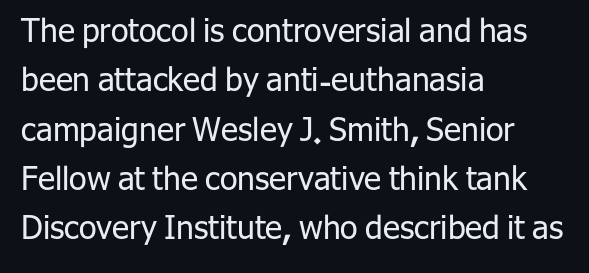
{"serif": "no", "italic": "no", "bold": "no", "weight": "regular", "width": "normal", "stroke_contrast": "low", "x_height": "medium", "monospaced": "no", "underline": "no", "align": "left", "line_spacing": "normal", "line_spacing_ratio": 1.54, "letter_spacing": "normal", "letter_spacing_em": 0.0, "glyph_px": 32}
